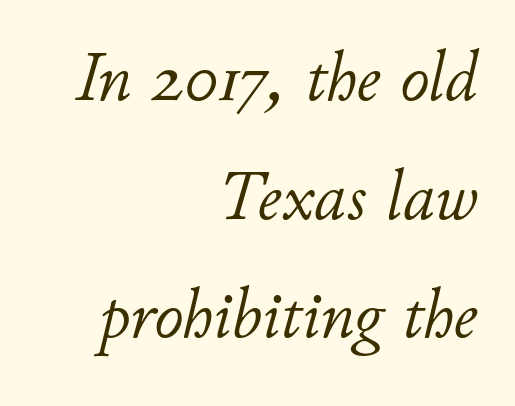
The image shows 71 px light type, italic (leaning right); set right-aligned, normal line spacing (1.67x), normal letter spacing, not underlined; low stroke contrast and a small x-height.
